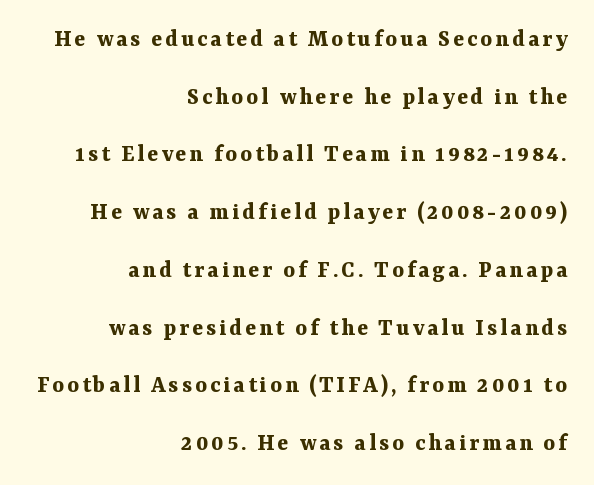
Q: Is the text bold? A: Yes.
Q: Is the text italic (slanted)? A: No, it is upright.
Q: Is the text underlined? A: No.
Q: How is the paragraph aligned? A: Right-aligned.
Q: Is the spacing between lines tight, normal or loose? A: Loose.
